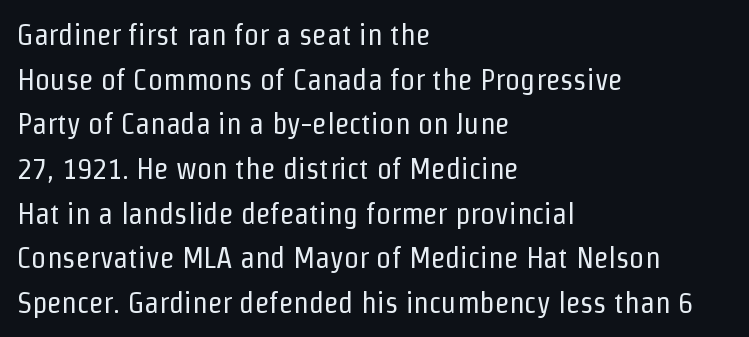
The ragged edge is on the right, which tells us the setting is flush left. The rendering uses natural spacing where letterforms have individual widths. Glance below the letters and you will spot only blank space. Does the type have serifs? No, each stem ends abruptly. Observe the ordinary spacing: letters are neighbours, not strangers. Heft: none added — not bold.
